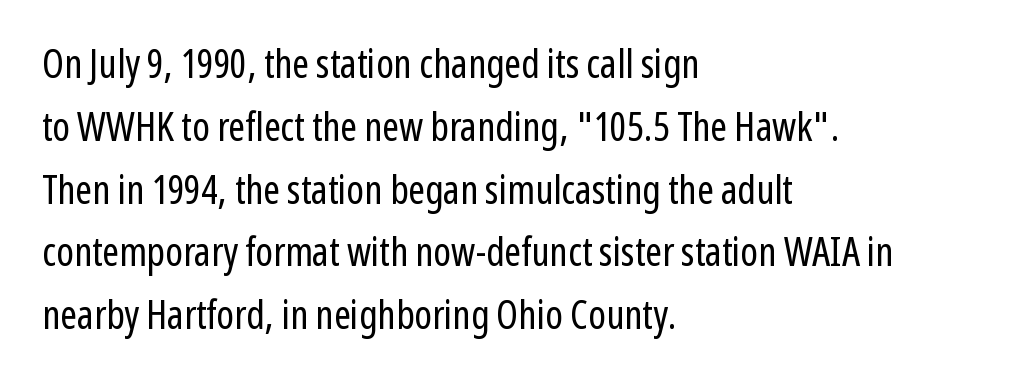
The image shows 40 px regular-weight, condensed sans-serif type, upright; set left-aligned, normal line spacing (1.57x), normal letter spacing, not underlined; low stroke contrast and a medium x-height.
